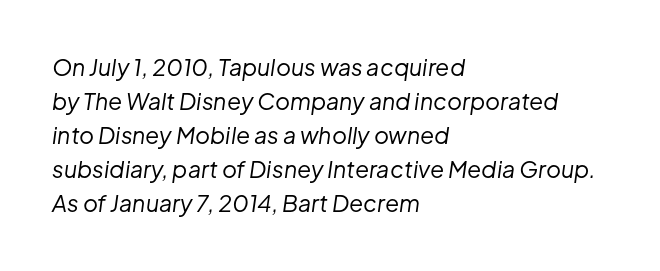
The image shows 23 px text type, italic (leaning right); set left-aligned, normal line spacing (1.48x), normal letter spacing, not underlined.
